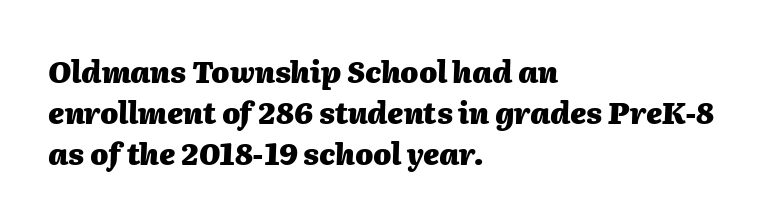
You could not count columns in this text — the font is proportionally spaced. Teacher's note: observe the even left margin — that is flush-left alignment. Line spacing here is normal. The specimen omits any rule beneath the text block's lines. Weight check: bold — yes, fully.
